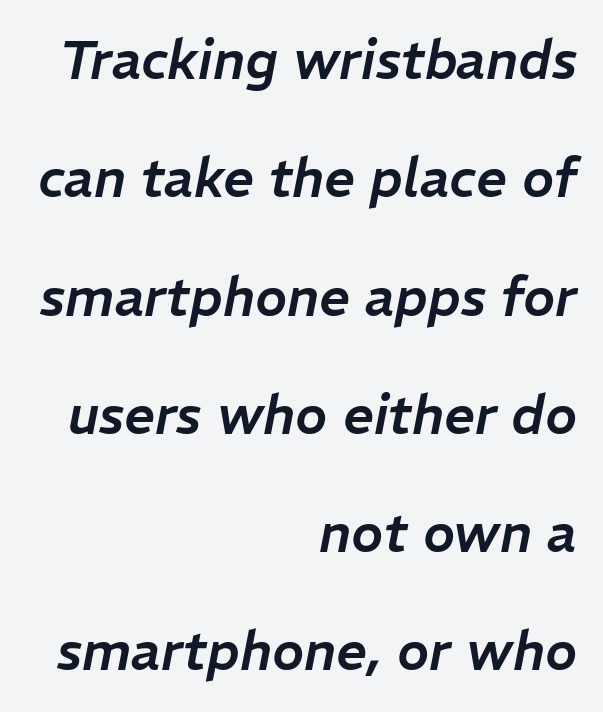
Q: Is the text italic (slanted)? A: Yes, it leans right by about 11 degrees.
Q: Is the text underlined? A: No.
Q: How is the paragraph aligned? A: Right-aligned.
Q: Is the spacing between letters normal or unusually wide? A: Normal.
Q: Is the spacing between lines tight, normal or loose? A: Loose.
Q: Width (condensed, normal, or wide)? A: Normal.
Q: Stroke contrast? A: Low.
Q: x-height? A: Medium.
Q: Monospaced? A: No.
